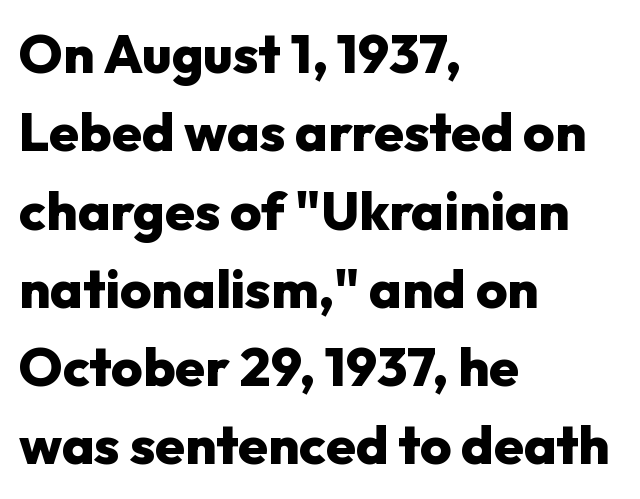
Vertically, the passage feels balanced, rows spaced as you'd expect. The compositor pushed each line to the left boundary. Words float on clear page, feet unadorned. Nobody touched the tracking dial on this one. Is there any slant? The stems are plumb. Bold? Absolutely — the strokes are thick and heavy.
